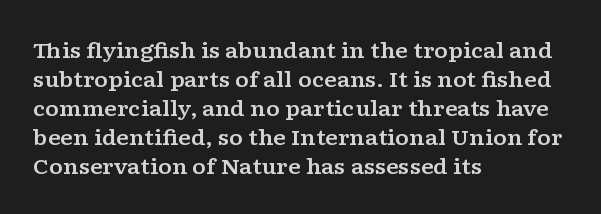
{"italic": "no", "underline": "no", "align": "left", "line_spacing": "normal", "line_spacing_ratio": 1.38, "letter_spacing": "normal", "letter_spacing_em": 0.0, "glyph_px": 21}
